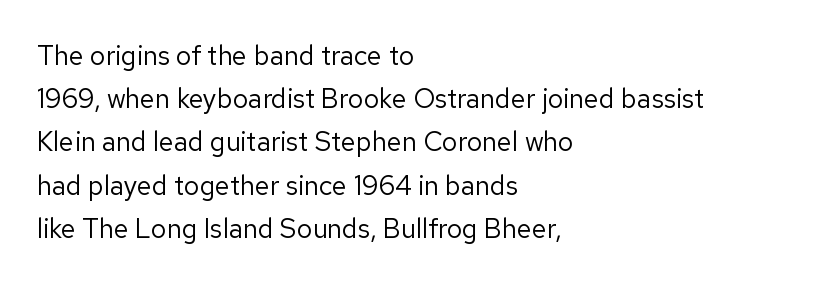
{"italic": "no", "bold": "no", "underline": "no", "align": "left", "line_spacing": "normal", "line_spacing_ratio": 1.6, "letter_spacing": "normal", "letter_spacing_em": 0.0, "glyph_px": 27}
